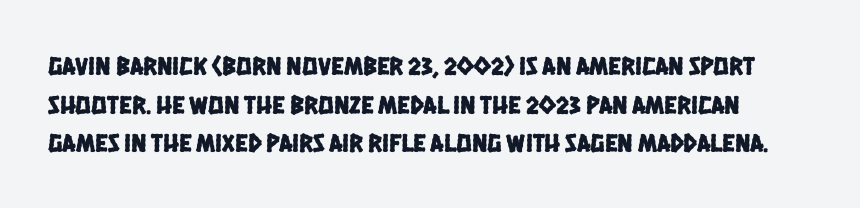
Q: Is the text underlined? A: No.
Q: Is the spacing between letters normal or unusually wide? A: Normal.
Q: Is the spacing between lines tight, normal or loose? A: Normal.
